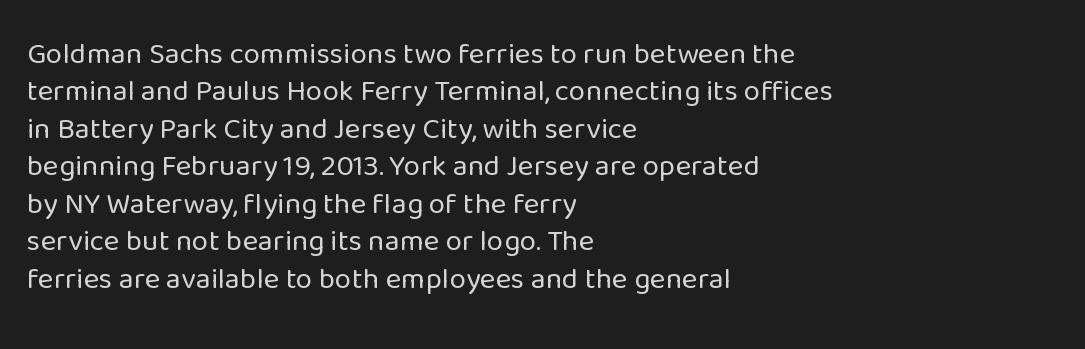
{"serif": "no", "italic": "no", "bold": "no", "weight": "regular", "width": "normal", "stroke_contrast": "low", "x_height": "medium", "monospaced": "no", "underline": "no", "align": "left", "line_spacing": "normal", "line_spacing_ratio": 1.25, "letter_spacing": "normal", "letter_spacing_em": 0.0, "glyph_px": 30}
